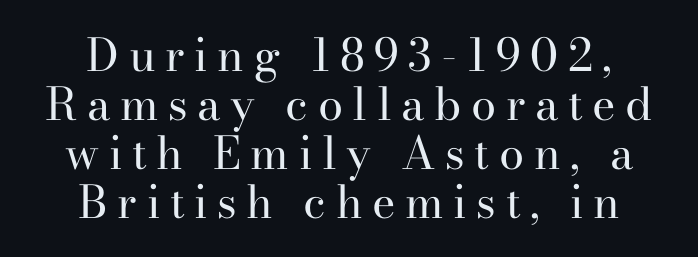
Q: Is the text bold? A: No.
Q: Is the text italic (slanted)? A: No, it is upright.
Q: Is the typeface a serif or a sans-serif typeface? A: Serif.
Q: Is the text underlined? A: No.
Q: How is the paragraph aligned? A: Centered.
Q: Is the spacing between letters normal or unusually wide? A: Unusually wide.
Q: Is the spacing between lines tight, normal or loose? A: Tight.
Q: Width (condensed, normal, or wide)? A: Normal.
Q: Stroke contrast? A: High.
Q: x-height? A: Small.
Q: Monospaced? A: No.
